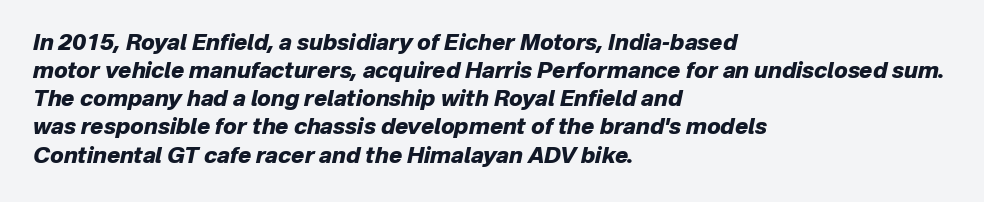
The line-height multiplier appears to be the usual default. This sample uses plain, unmodified letter spacing. These lines stack with their left ends in a neat column. Emphasis by weight is at full strength: bold. Quick note: italic.
